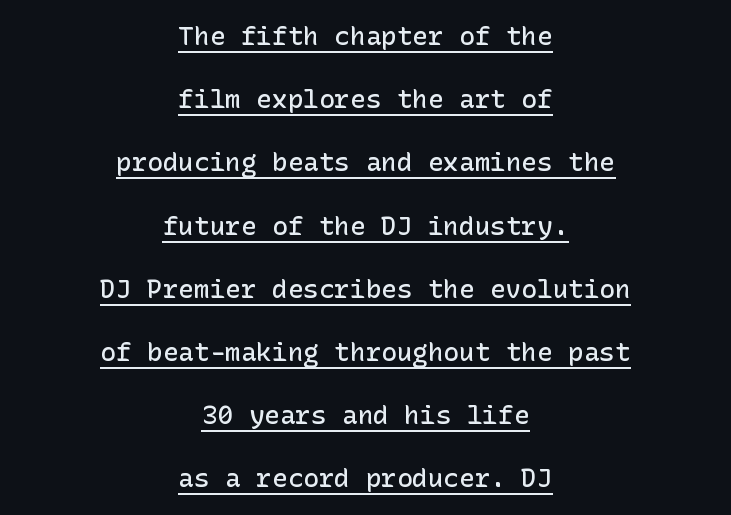
{"italic": "no", "bold": "semi", "underline": "yes", "align": "center", "line_spacing": "loose", "line_spacing_ratio": 2.43, "letter_spacing": "normal", "letter_spacing_em": 0.0, "glyph_px": 26}
